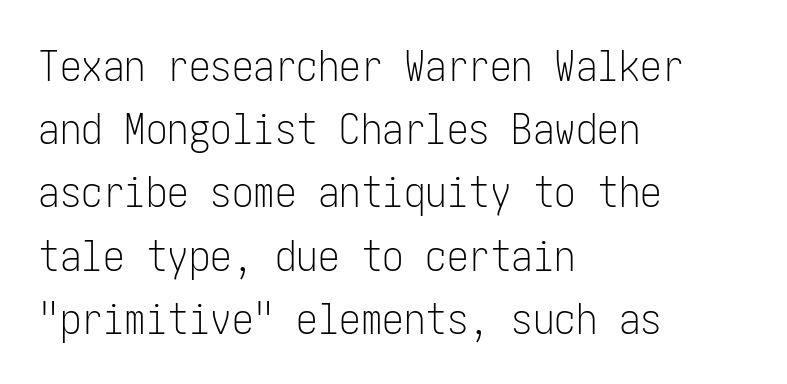
Q: Is the text bold? A: No.
Q: Is the text italic (slanted)? A: No, it is upright.
Q: Is the typeface a serif or a sans-serif typeface? A: Sans-serif.
Q: Is the text underlined? A: No.
Q: How is the paragraph aligned? A: Left-aligned.
Q: Is the spacing between letters normal or unusually wide? A: Normal.
Q: Is the spacing between lines tight, normal or loose? A: Normal.
Q: Width (condensed, normal, or wide)? A: Condensed.
Q: Stroke contrast? A: Low.
Q: x-height? A: Medium.
